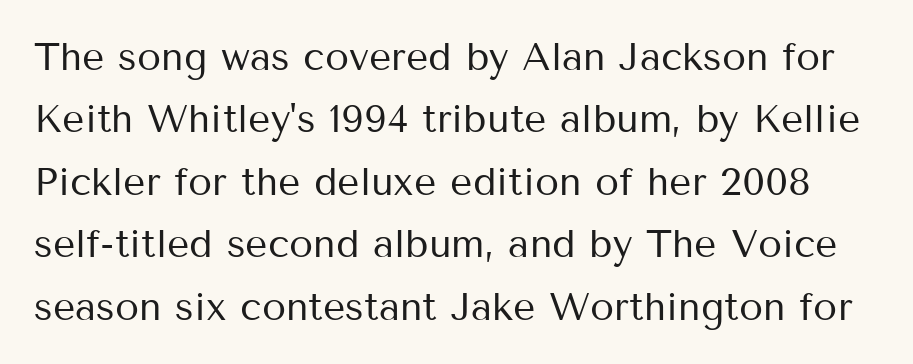
The rendering uses natural spacing where letterforms have individual widths. Check the space under the baseline: it is left empty. Posture: straight, roman, zero tilt. Leading matches the norm, producing a regular column. The cut favours lightness, reaching ordinary text weight at its darkest.
